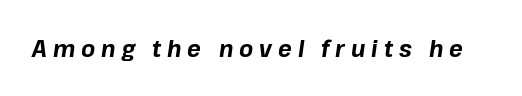
The line texture is sparse and dotted thanks to wide tracking. Characters are canted at an angle relative to the baseline's perpendicular. The passage shown is not underscored anywhere. These lines carry a lot of weight — the face is fully bold.
